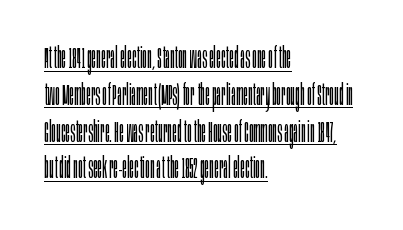
Q: Is the text bold? A: No.
Q: Is the text italic (slanted)? A: No, it is upright.
Q: Is the typeface a serif or a sans-serif typeface? A: Sans-serif.
Q: Is the text underlined? A: Yes.
Q: How is the paragraph aligned? A: Left-aligned.
Q: Is the spacing between letters normal or unusually wide? A: Normal.
Q: Is the spacing between lines tight, normal or loose? A: Normal.
Q: Width (condensed, normal, or wide)? A: Condensed.
Q: Stroke contrast? A: Low.
Q: x-height? A: Large.
Q: Monospaced? A: No.
